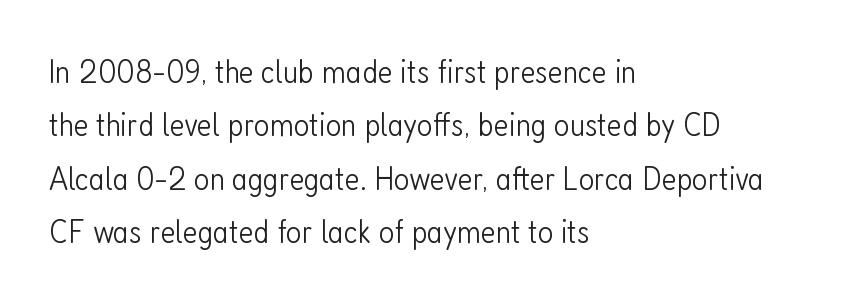
The image shows 34 px light, condensed sans-serif type, upright; set left-aligned, normal line spacing (1.57x), normal letter spacing, not underlined; low stroke contrast and a medium x-height.
